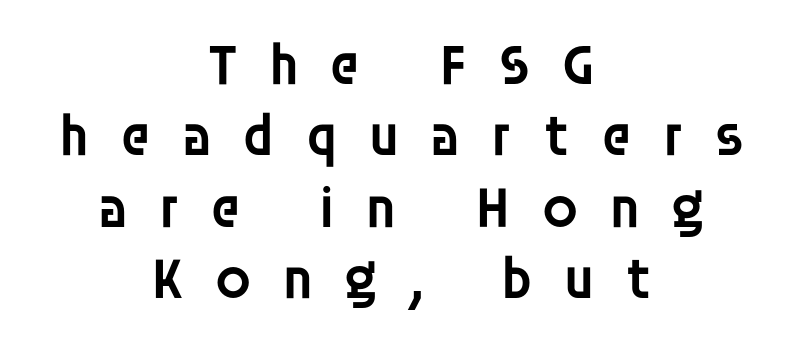
What stands out about the letter spacing? Its width — letters are far apart. Strokes here are thickened, but only to semibold level. Are there feet on the stems? There aren't — it's a sans. Bare-footed words on every line. Every character sits straight up, as roman type does. Looks like regular typesetting: each glyph gets only the width it needs.
